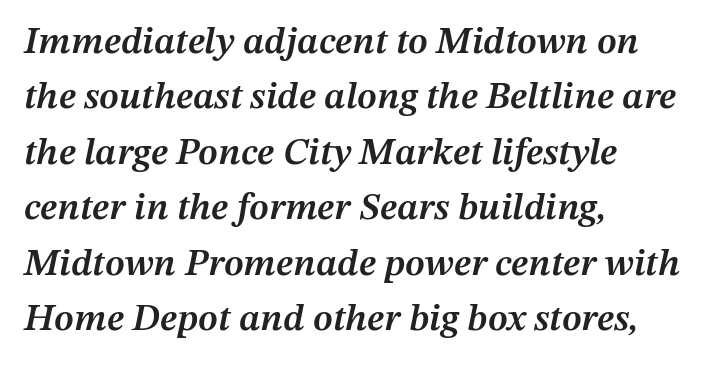
{"italic": "yes", "lean": "right", "slant_degrees": 12, "bold": "semi", "weight": "semibold", "width": "normal", "stroke_contrast": "medium", "x_height": "medium", "monospaced": "no", "underline": "no", "align": "left", "line_spacing": "normal", "line_spacing_ratio": 1.46, "letter_spacing": "normal", "letter_spacing_em": 0.0, "glyph_px": 38}
